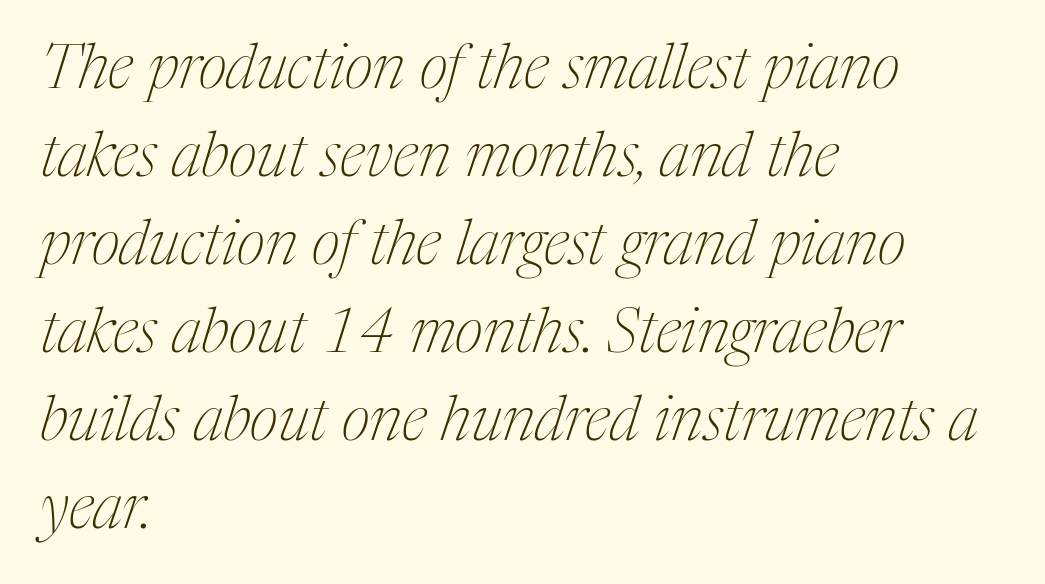
The image shows 62 px thin, condensed serif type, italic (leaning right); set left-aligned, normal line spacing (1.42x), normal letter spacing, not underlined; medium stroke contrast and a medium x-height.
